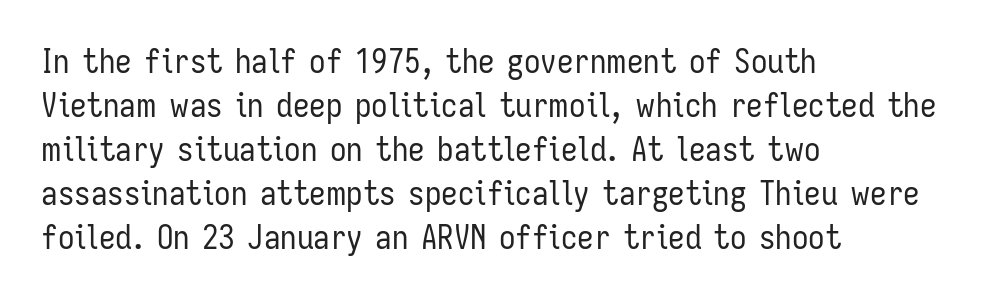
{"serif": "no", "italic": "no", "bold": "no", "weight": "regular", "width": "condensed", "stroke_contrast": "low", "x_height": "medium", "monospaced": "no", "underline": "no", "align": "left", "line_spacing": "normal", "line_spacing_ratio": 1.33, "letter_spacing": "normal", "letter_spacing_em": 0.0, "glyph_px": 33}
